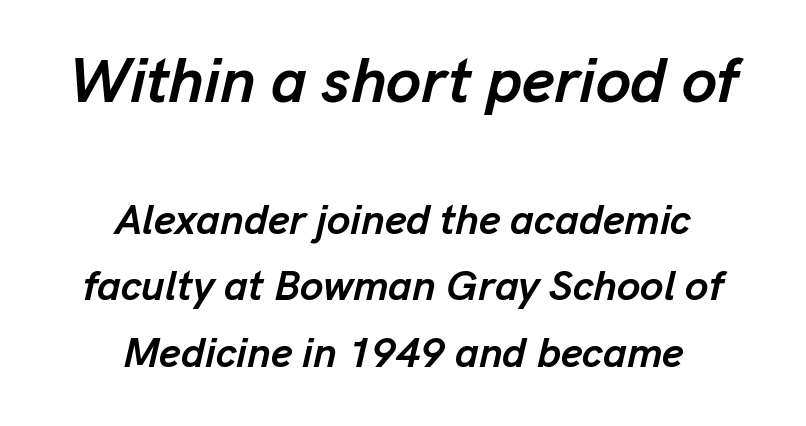
On the weight axis this lands at bold, roughly 700. How are the letters spaced? Ordinarily, with no added tracking. If you folded the block vertically in half, each line would mirror itself in length. Compared with typical paragraphs, the rows here are spaced about the same. Here the first block reads like a headline and the second like body copy.
